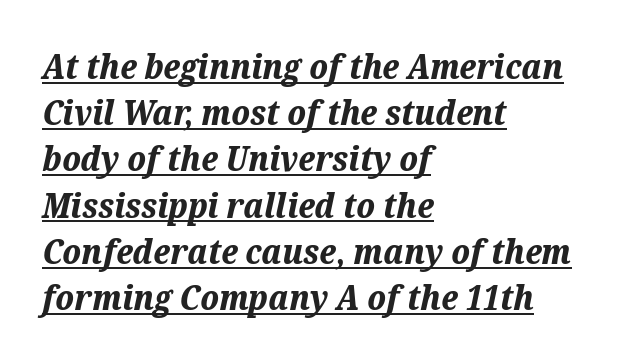
{"italic": "yes", "lean": "right", "slant_degrees": 12, "bold": "yes", "weight": "bold", "width": "normal", "stroke_contrast": "medium", "x_height": "medium", "monospaced": "no", "underline": "yes", "align": "left", "line_spacing": "normal", "line_spacing_ratio": 1.36, "letter_spacing": "normal", "letter_spacing_em": 0.0, "glyph_px": 34}
